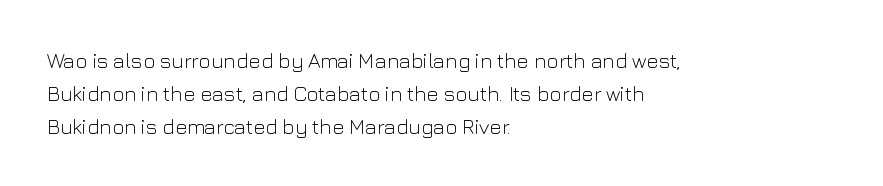
No italicization has been applied; the sample stays upright. This rendering features lettering with no underline. Summary of weight: not heavy and not bold. The typesetter chose a ragged-right arrangement here. The vertical gap from one line to the next is medium.
